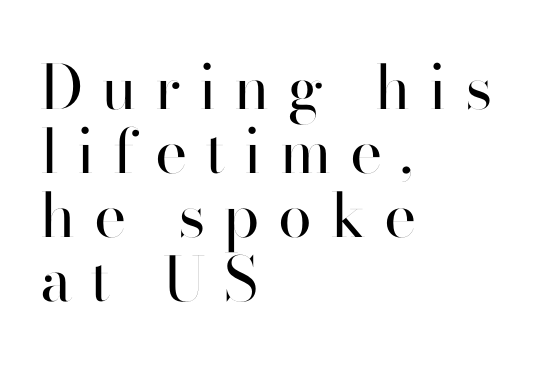
{"serif": "no", "italic": "no", "bold": "no", "weight": "regular", "width": "normal", "stroke_contrast": "high", "x_height": "small", "monospaced": "no", "underline": "no", "align": "left", "line_spacing": "tight", "line_spacing_ratio": 1.05, "letter_spacing": "wide", "letter_spacing_em": 0.3, "glyph_px": 61}
